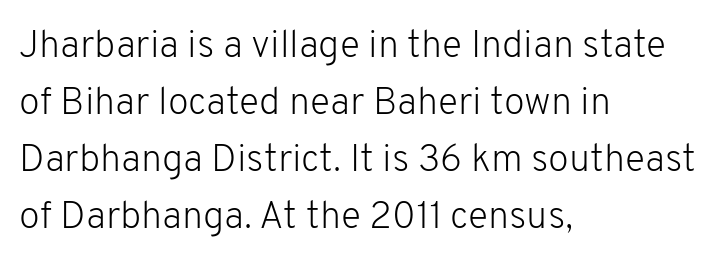
{"serif": "no", "italic": "no", "bold": "no", "weight": "light", "width": "normal", "stroke_contrast": "low", "x_height": "medium", "monospaced": "no", "underline": "no", "align": "left", "line_spacing": "normal", "line_spacing_ratio": 1.5, "letter_spacing": "normal", "letter_spacing_em": 0.0, "glyph_px": 38}
